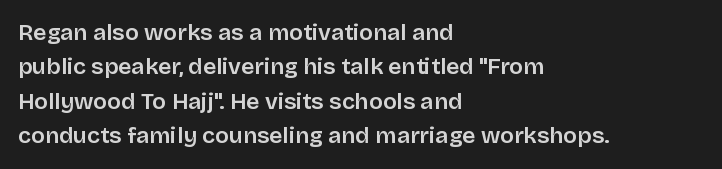
{"italic": "no", "bold": "semi", "underline": "no", "align": "left", "line_spacing": "normal", "line_spacing_ratio": 1.5, "letter_spacing": "normal", "letter_spacing_em": 0.0, "glyph_px": 23}
